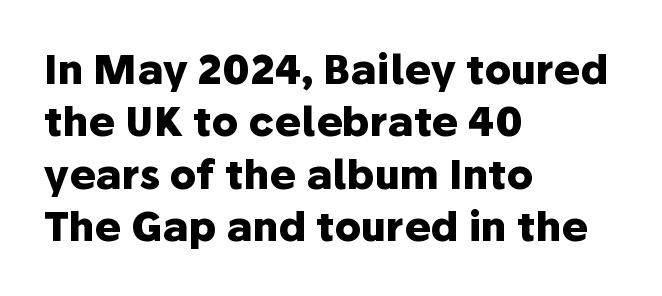
The image shows 40 px heavy sans-serif type, upright; set left-aligned, normal line spacing (1.31x), normal letter spacing, not underlined; low stroke contrast and a medium x-height.
